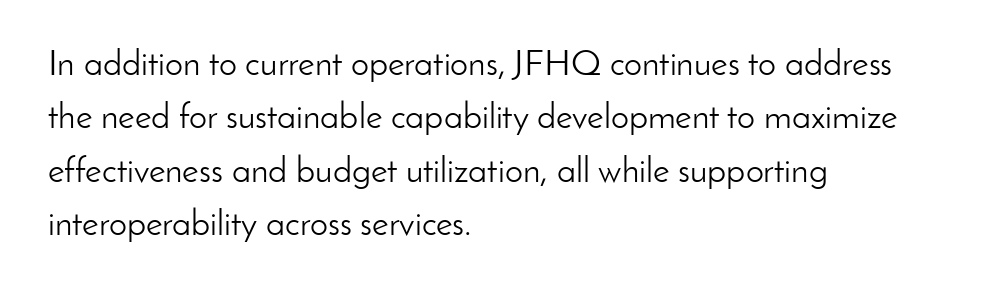
The image shows 36 px light sans-serif type, upright; set left-aligned, normal line spacing (1.48x), normal letter spacing, not underlined; low stroke contrast and a small x-height.
